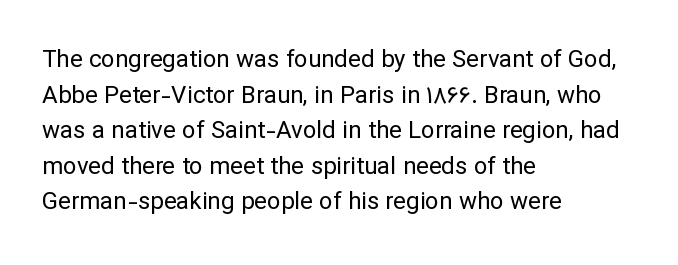
No italicization has been applied; the sample stays upright. Each line starts at the same left margin while the right side varies. Weight: regular or lighter. Compared with typical paragraphs, the rows here are spaced about the same. No extra tracking has been applied to these lines. Any mark beneath the type? The region is blank.
